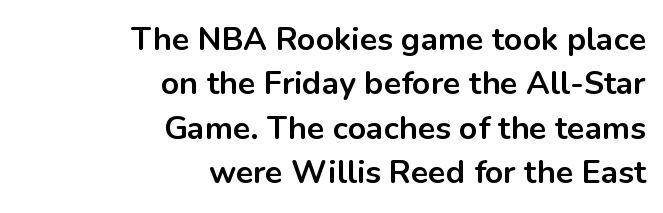
The image shows 32 px bold sans-serif type, upright; set right-aligned, normal line spacing (1.39x), normal letter spacing, not underlined; low stroke contrast and a medium x-height.
